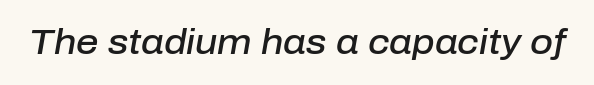
The image shows 35 px semibold type, italic (leaning right); set normal letter spacing, not underlined; low stroke contrast and a medium x-height.
